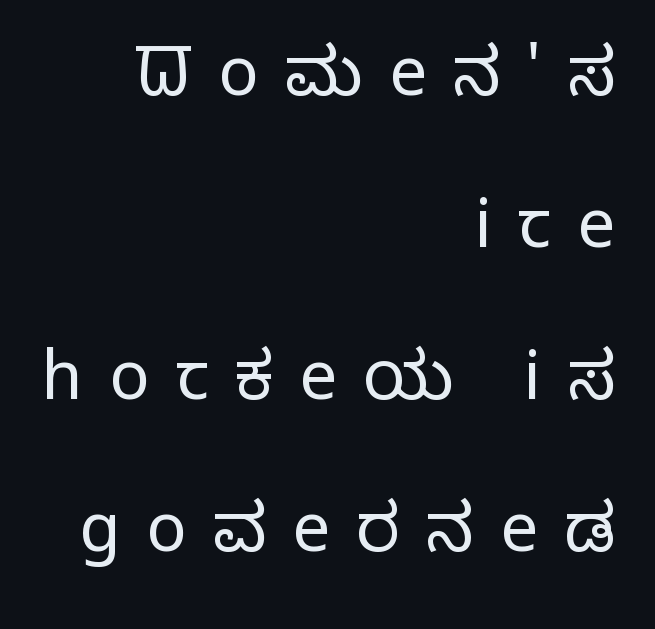
The image shows 67 px light sans-serif type, upright; set right-aligned, loose line spacing (2.27x), unusually wide letter spacing (+0.39 em), not underlined; low stroke contrast and a medium x-height.
